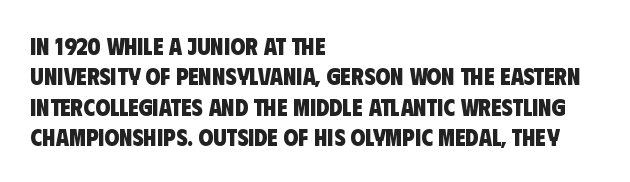
The image shows 24 px bold type; set left-aligned, normal line spacing (1.27x), normal letter spacing, not underlined.
